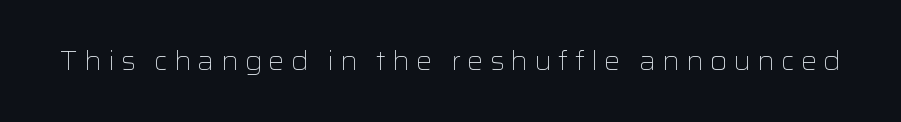
Q: Is the text bold? A: No.
Q: Is the text italic (slanted)? A: No, it is upright.
Q: Is the text underlined? A: No.
Q: Is the spacing between letters normal or unusually wide? A: Unusually wide.
